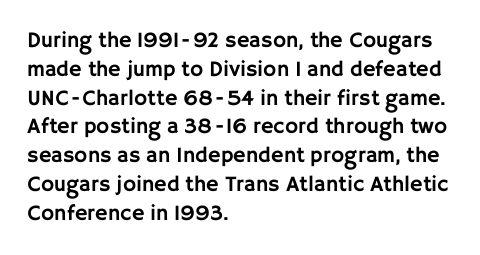
The image shows 22 px text type, upright; set left-aligned, normal line spacing (1.31x), normal letter spacing, not underlined.
